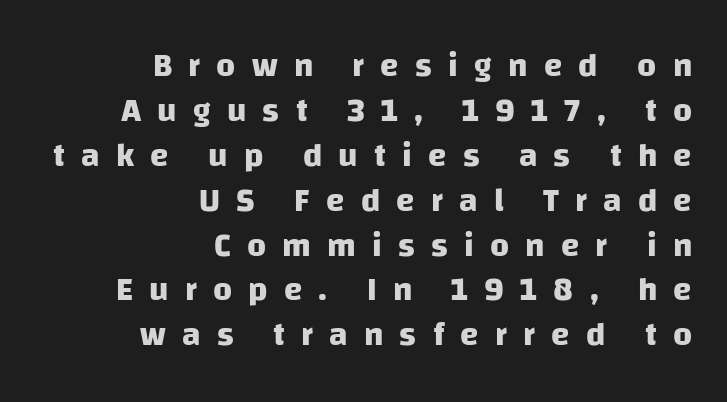
The image shows 33 px heavy sans-serif type; set right-aligned, normal line spacing (1.36x), unusually wide letter spacing (+0.49 em), not underlined; low stroke contrast and a large x-height.
